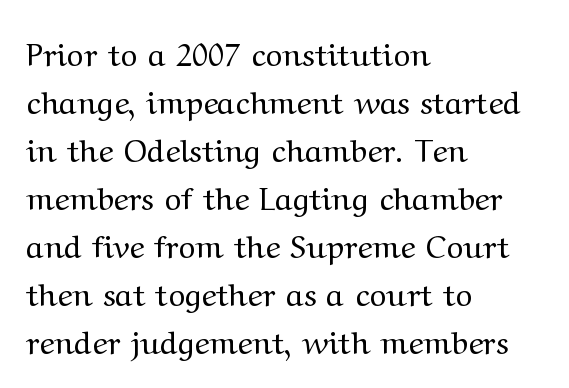
Q: Is the text bold? A: No.
Q: Is the text italic (slanted)? A: No, it is upright.
Q: Is the typeface a serif or a sans-serif typeface? A: Serif.
Q: Is the text underlined? A: No.
Q: How is the paragraph aligned? A: Left-aligned.
Q: Is the spacing between letters normal or unusually wide? A: Normal.
Q: Is the spacing between lines tight, normal or loose? A: Normal.
Q: Width (condensed, normal, or wide)? A: Wide.
Q: Stroke contrast? A: Medium.
Q: x-height? A: Medium.
Q: Monospaced? A: No.
